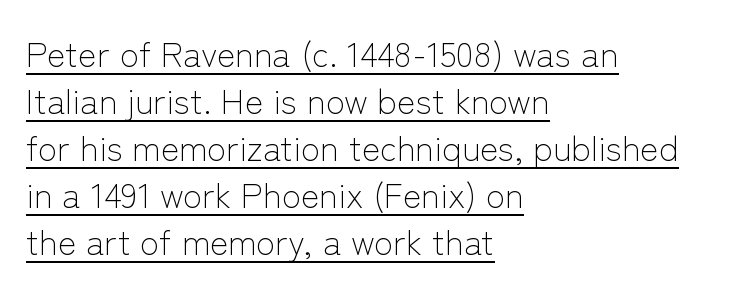
Unlike italic type, these characters show no tilt at all. Casual observation: everything's shoved over to the left. The passage shown is typed in a proportional face where columns would drift. The face used here appears with an underline applied. No chunkiness to these letters — they're not bold. Each new line begins a customary step beneath the previous one.
